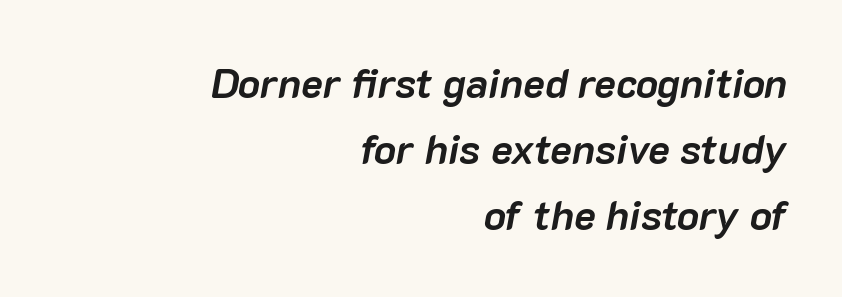
{"italic": "yes", "lean": "right", "slant_degrees": 10, "bold": "yes", "weight": "semibold", "width": "normal", "stroke_contrast": "low", "x_height": "medium", "monospaced": "no", "underline": "no", "align": "right", "line_spacing": "normal", "line_spacing_ratio": 1.61, "letter_spacing": "normal", "letter_spacing_em": 0.0, "glyph_px": 41}
